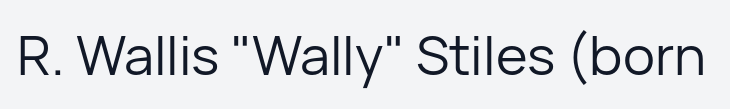
{"serif": "no", "italic": "no", "bold": "no", "weight": "regular", "width": "normal", "stroke_contrast": "low", "x_height": "medium", "monospaced": "no", "underline": "no", "letter_spacing": "normal", "letter_spacing_em": 0.0, "glyph_px": 54}
